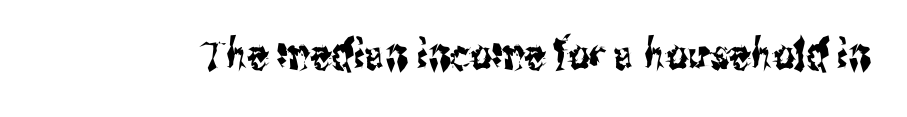
The image shows 42 px condensed sans-serif type, upright; set normal letter spacing, not underlined; medium stroke contrast and a medium x-height.
